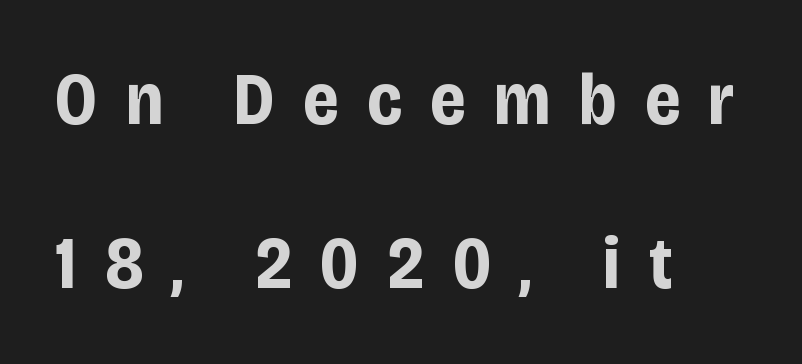
Q: Is the text bold? A: Yes.
Q: Is the text italic (slanted)? A: No, it is upright.
Q: Is the typeface a serif or a sans-serif typeface? A: Sans-serif.
Q: Is the text underlined? A: No.
Q: How is the paragraph aligned? A: Left-aligned.
Q: Is the spacing between letters normal or unusually wide? A: Unusually wide.
Q: Is the spacing between lines tight, normal or loose? A: Loose.
Q: Width (condensed, normal, or wide)? A: Condensed.
Q: Stroke contrast? A: Low.
Q: x-height? A: Large.
Q: Monospaced? A: No.
